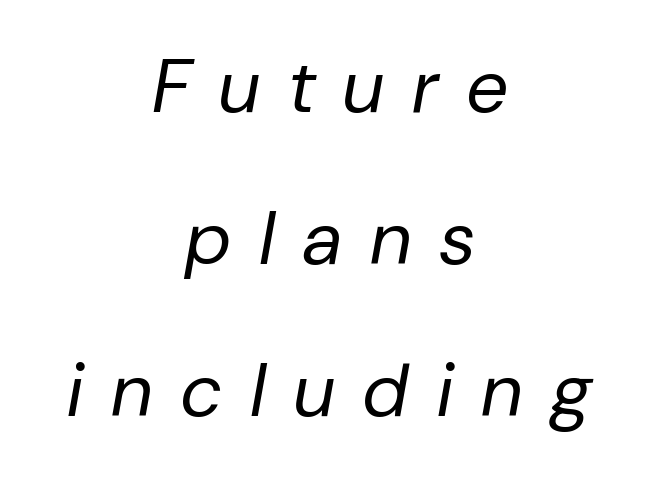
The image shows 75 px regular-weight type, italic (leaning right); set centered, loose line spacing (2.03x), unusually wide letter spacing (+0.39 em), not underlined; low stroke contrast and a medium x-height.
